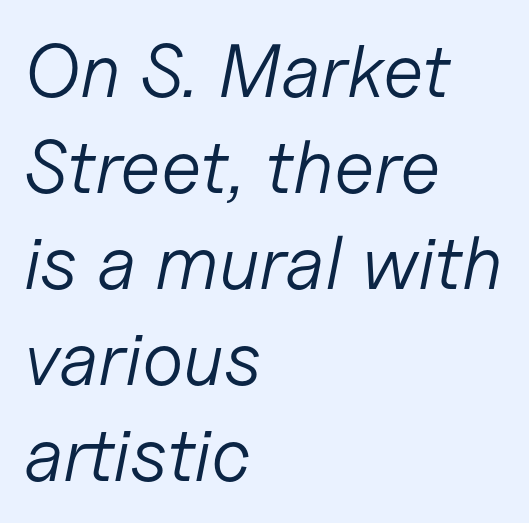
The image shows 75 px light type, italic (leaning right); set left-aligned, normal line spacing (1.28x), normal letter spacing, not underlined; low stroke contrast and a medium x-height.
